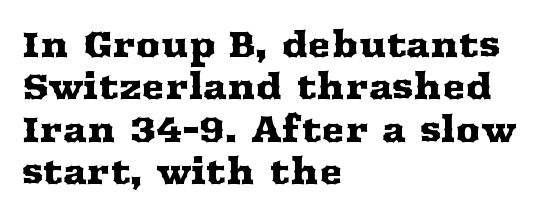
Letter spacing: default. The face used here is proportionally spaced, like ordinary book or web type. Upright lettering throughout. The compositor pushed each line to the left boundary. Letterform terminals end in serifs throughout the passage.
